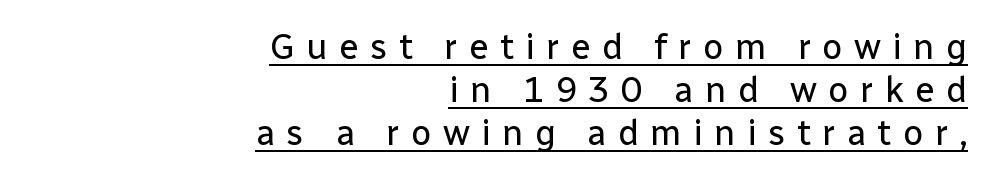
Weight class: somewhere from thin through regular. Compared with undecorated copy, this sample adds a rule below the words. To sum up the face: it is a sans, with no serifs. One-word summary of the alignment: right.
